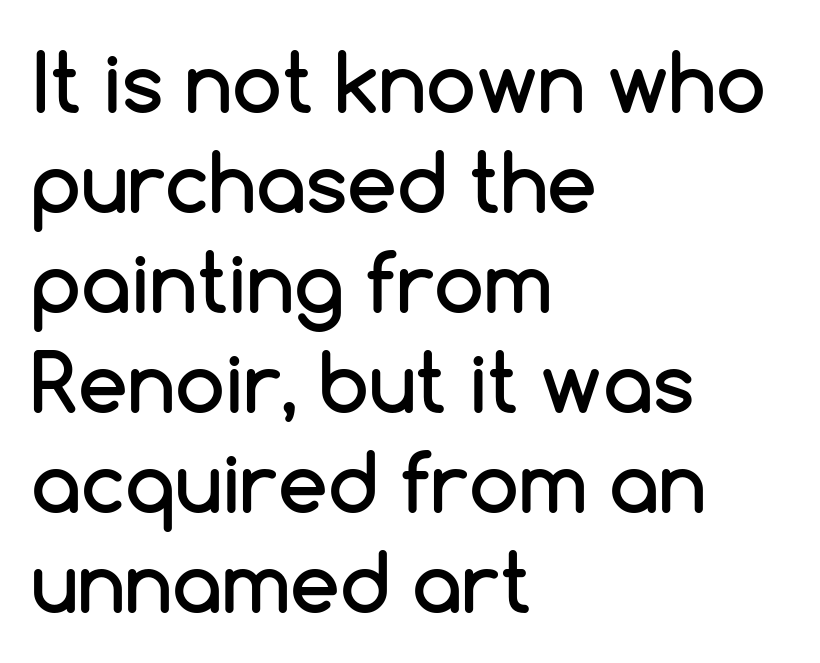
Q: Is the text italic (slanted)? A: No, it is upright.
Q: Is the typeface a serif or a sans-serif typeface? A: Sans-serif.
Q: Is the text underlined? A: No.
Q: How is the paragraph aligned? A: Left-aligned.
Q: Is the spacing between letters normal or unusually wide? A: Normal.
Q: Is the spacing between lines tight, normal or loose? A: Normal.
Q: Width (condensed, normal, or wide)? A: Normal.
Q: Stroke contrast? A: Low.
Q: x-height? A: Medium.
Q: Monospaced? A: No.
